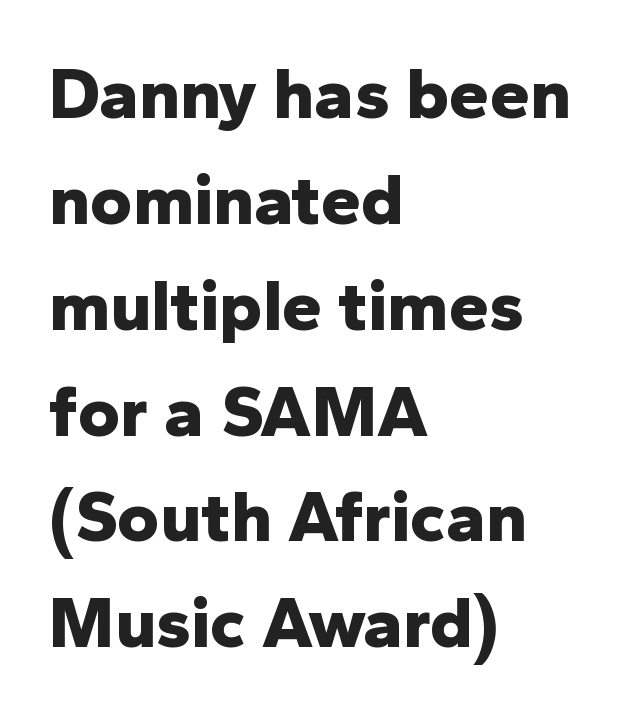
{"serif": "no", "italic": "no", "bold": "yes", "weight": "bold", "width": "normal", "stroke_contrast": "low", "x_height": "medium", "monospaced": "no", "underline": "no", "align": "left", "line_spacing": "normal", "line_spacing_ratio": 1.47, "letter_spacing": "normal", "letter_spacing_em": 0.0, "glyph_px": 72}
